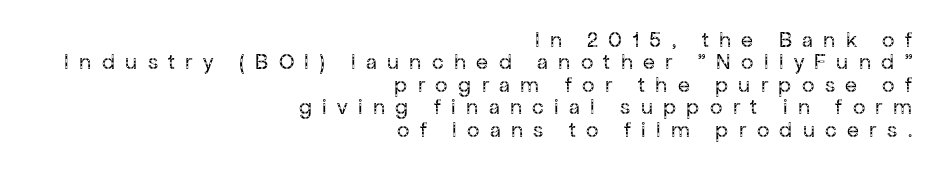
The image shows 22 px text type, upright; set right-aligned, tight line spacing (1.02x), unusually wide letter spacing (+0.47 em), not underlined.
